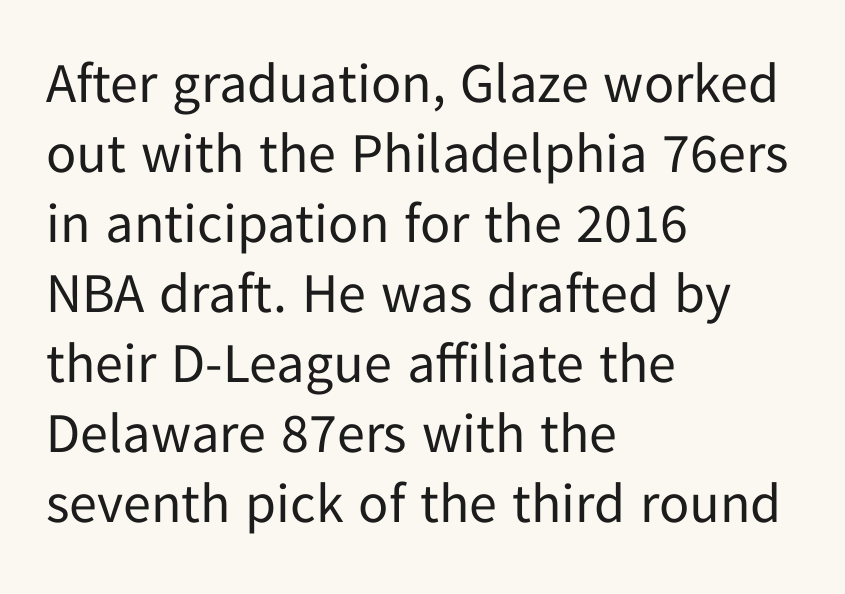
Q: Is the text bold? A: No.
Q: Is the text italic (slanted)? A: No, it is upright.
Q: Is the typeface a serif or a sans-serif typeface? A: Sans-serif.
Q: Is the text underlined? A: No.
Q: How is the paragraph aligned? A: Left-aligned.
Q: Is the spacing between letters normal or unusually wide? A: Normal.
Q: Is the spacing between lines tight, normal or loose? A: Normal.
Q: Width (condensed, normal, or wide)? A: Normal.
Q: Stroke contrast? A: Low.
Q: x-height? A: Medium.
Q: Monospaced? A: No.
